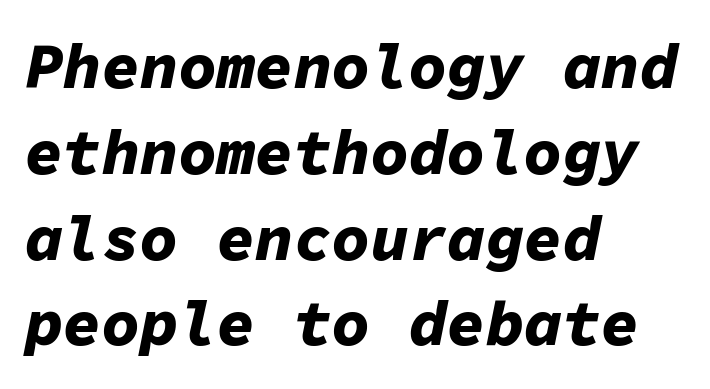
{"italic": "yes", "lean": "right", "slant_degrees": 11, "bold": "yes", "weight": "bold", "width": "normal", "stroke_contrast": "low", "x_height": "medium", "monospaced": "yes", "underline": "no", "align": "left", "line_spacing": "normal", "line_spacing_ratio": 1.34, "letter_spacing": "normal", "letter_spacing_em": 0.0, "glyph_px": 64}
